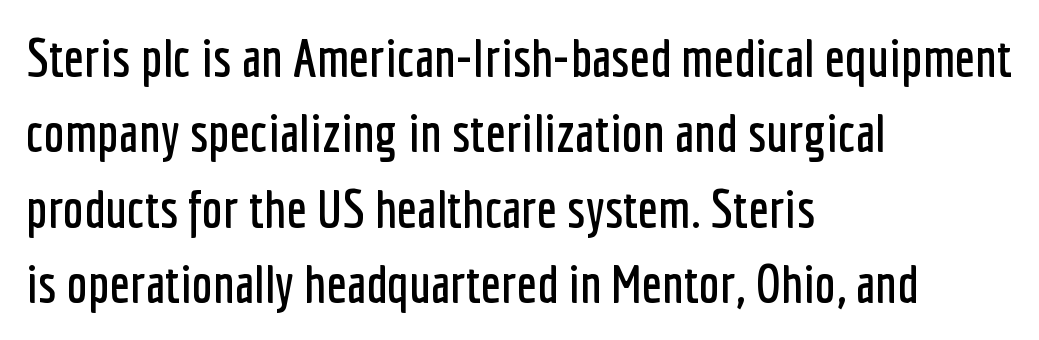
The image shows 53 px condensed sans-serif type, upright; set left-aligned, normal line spacing (1.42x), normal letter spacing, not underlined; low stroke contrast and a medium x-height.
